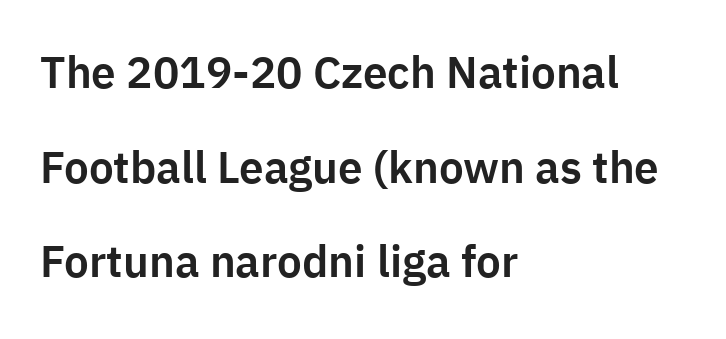
{"serif": "no", "italic": "no", "width": "normal", "stroke_contrast": "low", "x_height": "medium", "monospaced": "no", "underline": "no", "align": "left", "line_spacing": "loose", "line_spacing_ratio": 2.15, "letter_spacing": "normal", "letter_spacing_em": 0.0, "glyph_px": 44}
